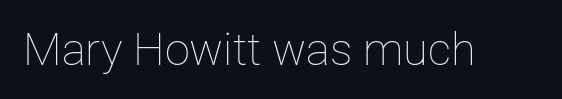
Q: Is the text bold? A: No.
Q: Is the text italic (slanted)? A: No, it is upright.
Q: Is the text underlined? A: No.
Q: Is the spacing between letters normal or unusually wide? A: Normal.
Q: Width (condensed, normal, or wide)? A: Normal.
Q: Stroke contrast? A: Low.
Q: x-height? A: Medium.
Q: Monospaced? A: No.
